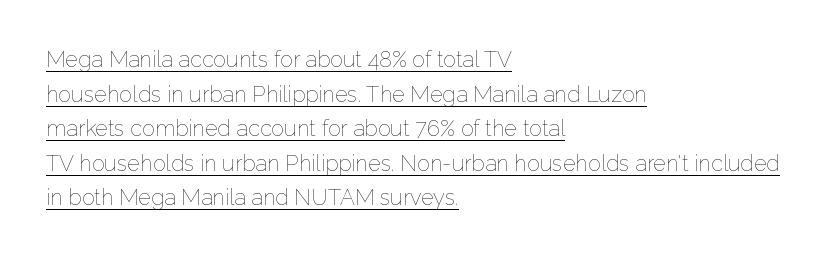
The image shows 22 px text type, upright; set left-aligned, normal line spacing (1.57x), normal letter spacing, underlined.
